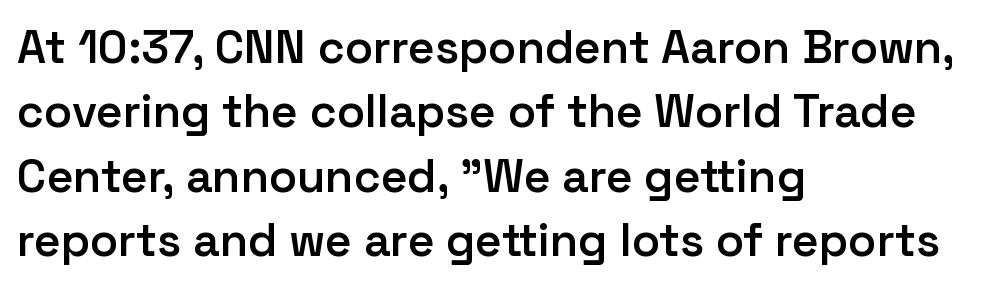
The image shows 46 px semibold sans-serif type, upright; set left-aligned, normal line spacing (1.4x), normal letter spacing, not underlined; low stroke contrast and a medium x-height.
